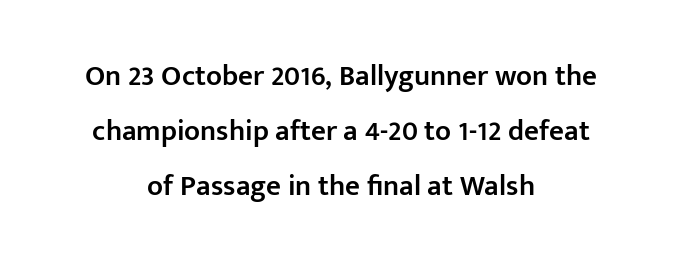
The image shows 29 px semibold sans-serif type, upright; set centered, line spacing 1.89x, normal letter spacing, not underlined; low stroke contrast and a medium x-height.
